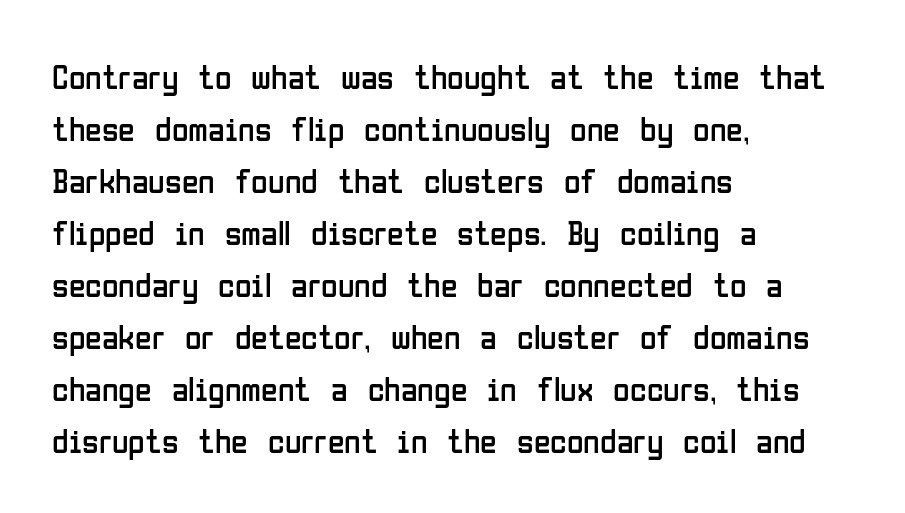
{"serif": "no", "italic": "no", "bold": "no", "weight": "regular", "width": "condensed", "stroke_contrast": "low", "x_height": "medium", "monospaced": "no", "underline": "no", "align": "left", "line_spacing": "normal", "line_spacing_ratio": 1.53, "letter_spacing": "normal", "letter_spacing_em": 0.0, "glyph_px": 34}
